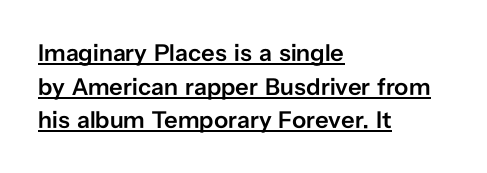
The strokes are fattened partway — semibold, not bold. Nope, not italic — everything's standing straight. Line starts are locked; line ends wander. The passage shown has conventional tracking throughout. These lines sit exactly where default settings would place them. This sample carries an underscore along the baseline area.
